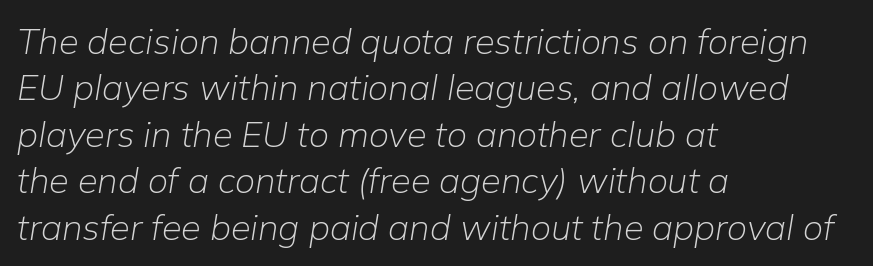
{"italic": "yes", "lean": "right", "slant_degrees": 9, "bold": "no", "weight": "light", "width": "normal", "stroke_contrast": "low", "x_height": "medium", "monospaced": "no", "underline": "no", "align": "left", "line_spacing": "normal", "line_spacing_ratio": 1.29, "letter_spacing": "normal", "letter_spacing_em": 0.0, "glyph_px": 36}
